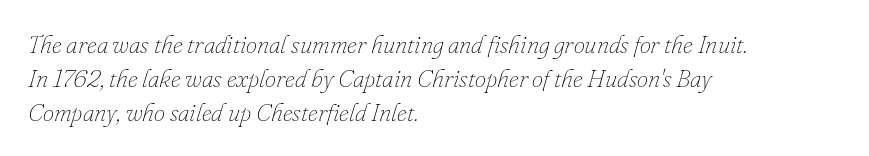
Q: Is the text bold? A: No.
Q: Is the text italic (slanted)? A: Yes, it leans right by about 16 degrees.
Q: Is the text underlined? A: No.
Q: How is the paragraph aligned? A: Left-aligned.
Q: Is the spacing between letters normal or unusually wide? A: Normal.
Q: Is the spacing between lines tight, normal or loose? A: Normal.
